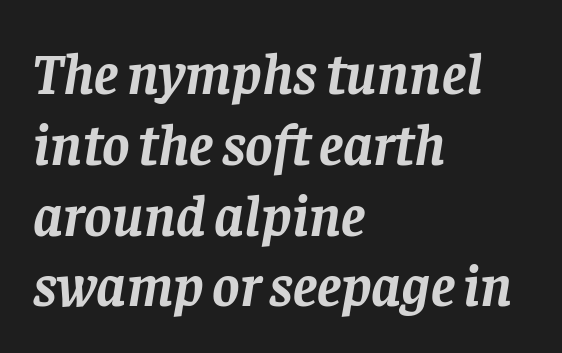
Q: Is the text bold? A: Yes.
Q: Is the text italic (slanted)? A: Yes, it leans right by about 8 degrees.
Q: Is the typeface a serif or a sans-serif typeface? A: Serif.
Q: Is the text underlined? A: No.
Q: How is the paragraph aligned? A: Left-aligned.
Q: Is the spacing between letters normal or unusually wide? A: Normal.
Q: Width (condensed, normal, or wide)? A: Normal.
Q: Stroke contrast? A: Low.
Q: x-height? A: Large.
Q: Monospaced? A: No.
